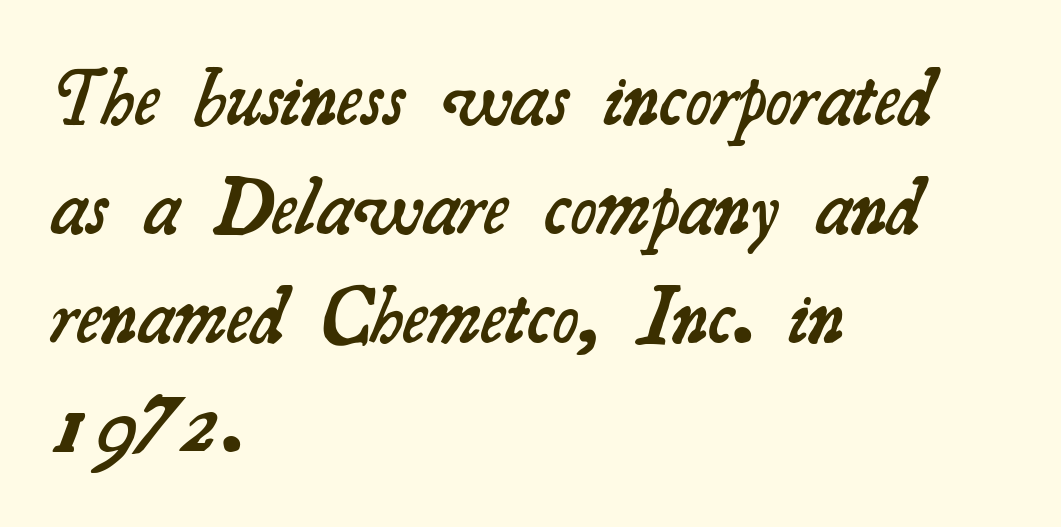
Q: Is the text bold? A: Semi-bold.
Q: Is the typeface a serif or a sans-serif typeface? A: Serif.
Q: Is the text underlined? A: No.
Q: How is the paragraph aligned? A: Left-aligned.
Q: Is the spacing between letters normal or unusually wide? A: Normal.
Q: Is the spacing between lines tight, normal or loose? A: Normal.
Q: Width (condensed, normal, or wide)? A: Normal.
Q: Stroke contrast? A: Medium.
Q: x-height? A: Small.
Q: Monospaced? A: No.
